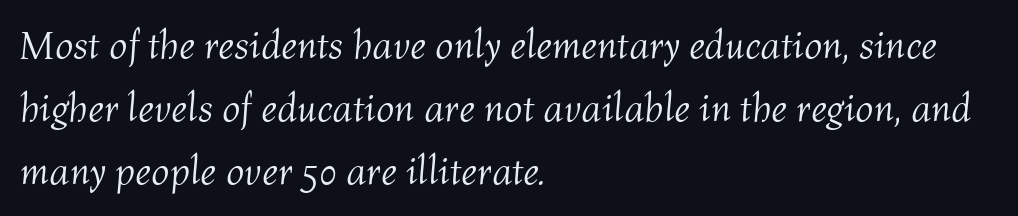
{"italic": "yes", "lean": "right", "slant_degrees": 4, "bold": "no", "weight": "light", "width": "normal", "stroke_contrast": "medium", "x_height": "medium", "monospaced": "no", "underline": "no", "align": "left", "line_spacing": "normal", "line_spacing_ratio": 1.58, "letter_spacing": "normal", "letter_spacing_em": 0.0, "glyph_px": 40}
